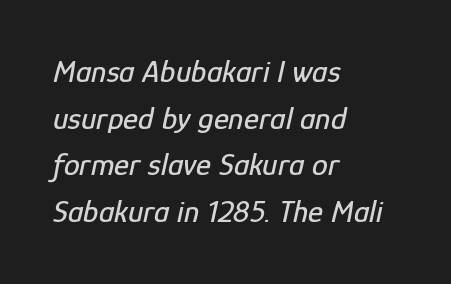
Q: Is the text italic (slanted)? A: Yes, it leans right by about 12 degrees.
Q: Is the text underlined? A: No.
Q: How is the paragraph aligned? A: Left-aligned.
Q: Is the spacing between letters normal or unusually wide? A: Normal.
Q: Is the spacing between lines tight, normal or loose? A: Normal.
Q: Width (condensed, normal, or wide)? A: Condensed.
Q: Stroke contrast? A: Low.
Q: x-height? A: Medium.
Q: Monospaced? A: No.
